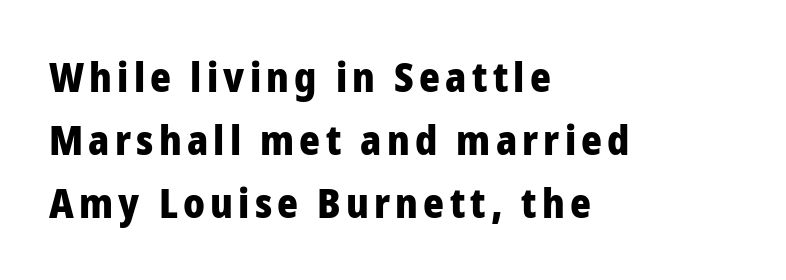
Q: Is the text bold? A: Yes.
Q: Is the text italic (slanted)? A: No, it is upright.
Q: Is the typeface a serif or a sans-serif typeface? A: Sans-serif.
Q: Is the text underlined? A: No.
Q: How is the paragraph aligned? A: Left-aligned.
Q: Is the spacing between lines tight, normal or loose? A: Normal.
Q: Width (condensed, normal, or wide)? A: Normal.
Q: Stroke contrast? A: Low.
Q: x-height? A: Medium.
Q: Monospaced? A: No.
